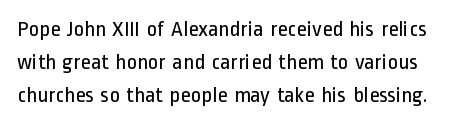
{"italic": "no", "bold": "no", "underline": "no", "line_spacing": "normal", "line_spacing_ratio": 1.51, "letter_spacing": "normal", "letter_spacing_em": 0.0, "glyph_px": 22}
